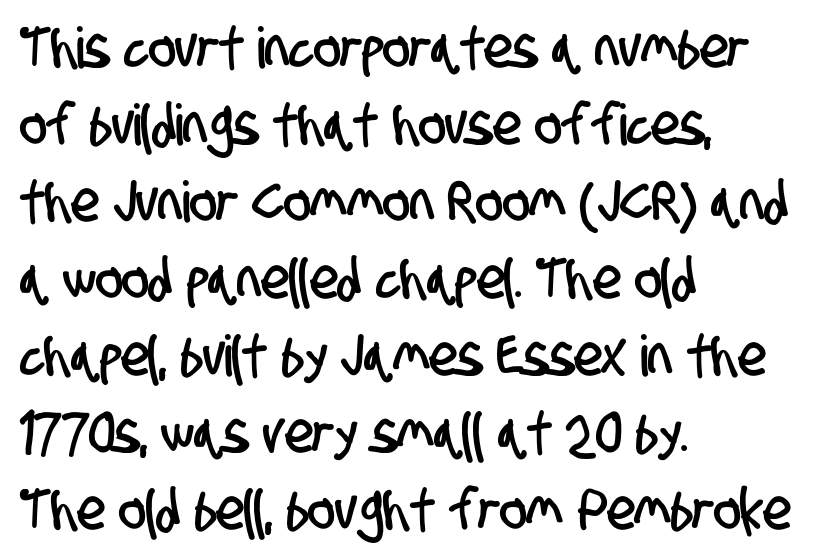
Q: Is the typeface a serif or a sans-serif typeface? A: Sans-serif.
Q: Is the text underlined? A: No.
Q: How is the paragraph aligned? A: Left-aligned.
Q: Is the spacing between letters normal or unusually wide? A: Normal.
Q: Is the spacing between lines tight, normal or loose? A: Normal.
Q: Width (condensed, normal, or wide)? A: Condensed.
Q: Stroke contrast? A: Low.
Q: x-height? A: Large.
Q: Monospaced? A: No.
